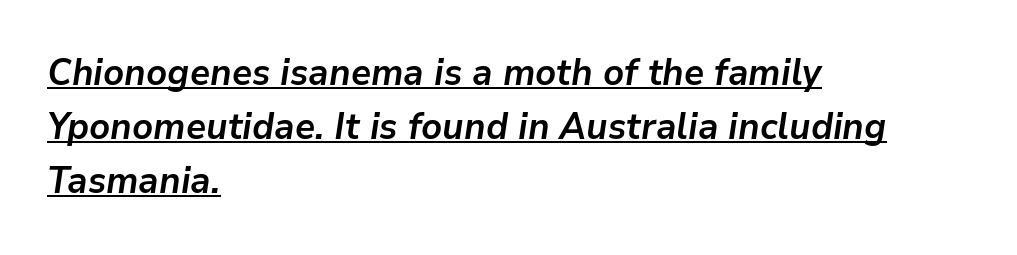
The image shows 37 px semibold type, italic (leaning right); set left-aligned, normal line spacing (1.46x), normal letter spacing, underlined; low stroke contrast and a medium x-height.
